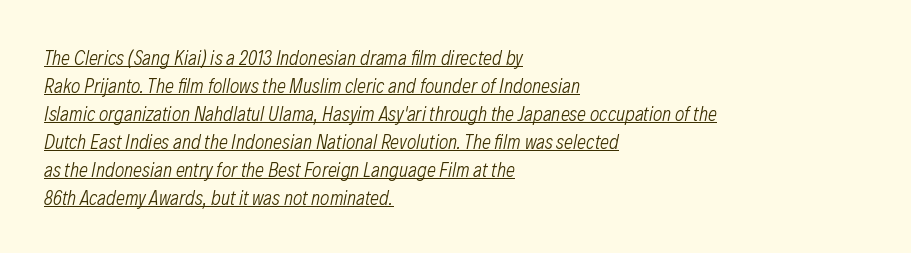
Q: Is the text bold? A: No.
Q: Is the text italic (slanted)? A: Yes, it leans right by about 12 degrees.
Q: Is the text underlined? A: Yes.
Q: How is the paragraph aligned? A: Left-aligned.
Q: Is the spacing between letters normal or unusually wide? A: Normal.
Q: Is the spacing between lines tight, normal or loose? A: Normal.
